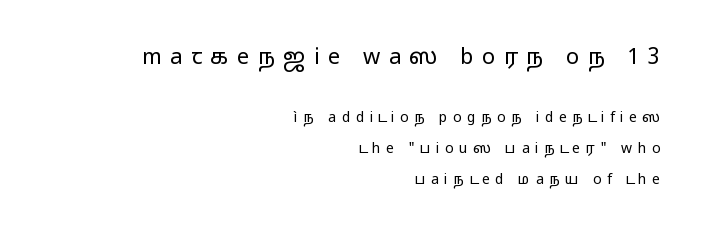
Q: Is the text bold? A: No.
Q: Is the text italic (slanted)? A: No, it is upright.
Q: Is the text underlined? A: No.
Q: How is the paragraph aligned? A: Right-aligned.
Q: Is the spacing between letters normal or unusually wide? A: Unusually wide.
Q: Is the spacing between lines tight, normal or loose? A: Loose.
Q: Which block of text is set in a larger size, the first (top) or the second (bottom)? A: The first (top) one.
